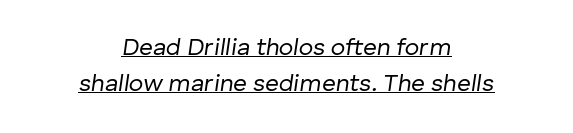
{"italic": "yes", "lean": "right", "slant_degrees": 8, "bold": "no", "underline": "yes", "align": "center", "line_spacing": "normal", "line_spacing_ratio": 1.48, "letter_spacing": "normal", "letter_spacing_em": 0.0, "glyph_px": 24}
